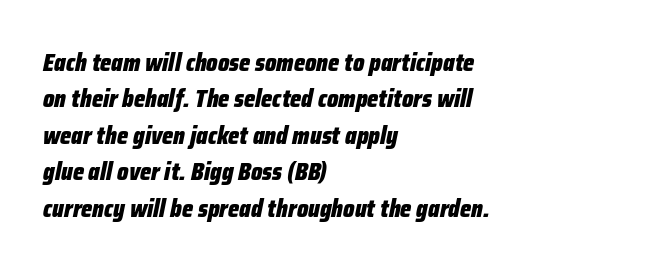
The image shows 24 px bold type, italic (leaning right); set left-aligned, normal line spacing (1.52x), normal letter spacing, not underlined.
